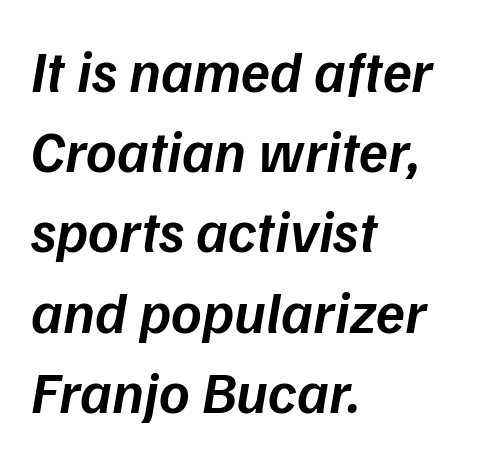
{"italic": "yes", "lean": "right", "slant_degrees": 9, "bold": "semi", "weight": "semibold", "width": "normal", "stroke_contrast": "low", "x_height": "medium", "monospaced": "no", "underline": "no", "align": "left", "line_spacing": "normal", "line_spacing_ratio": 1.36, "letter_spacing": "normal", "letter_spacing_em": 0.0, "glyph_px": 59}
